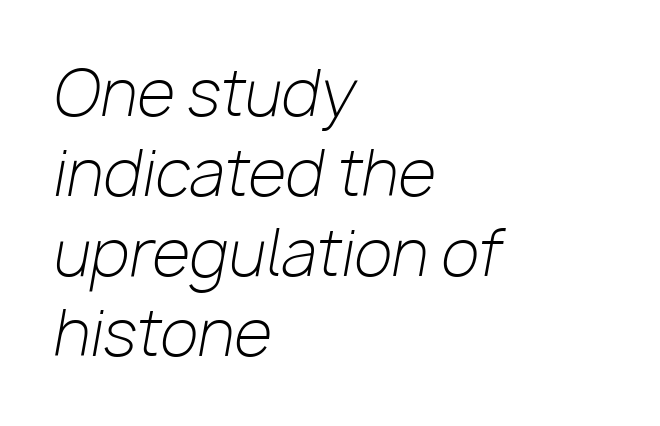
{"italic": "yes", "lean": "right", "slant_degrees": 10, "bold": "no", "weight": "light", "width": "normal", "stroke_contrast": "low", "x_height": "medium", "monospaced": "no", "underline": "no", "align": "left", "line_spacing": "normal", "line_spacing_ratio": 1.29, "letter_spacing": "normal", "letter_spacing_em": 0.0, "glyph_px": 62}
